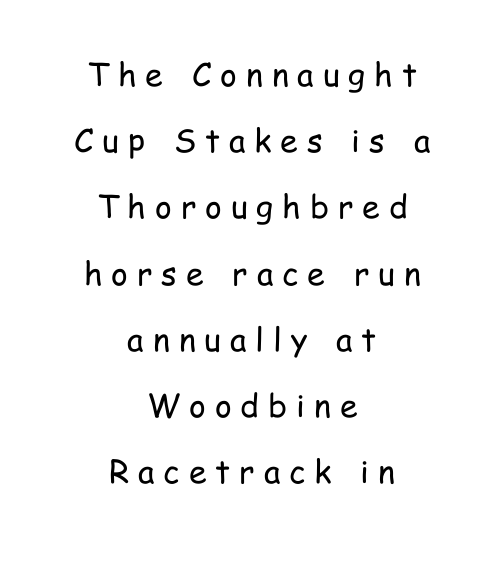
The rendering positions every line midway between the sides. Varying glyph widths throughout — classic text-font behaviour. Upright lettering throughout. The gaps between neighbouring characters are conspicuously large. The passage shown is typeset with a sans-serif family.
